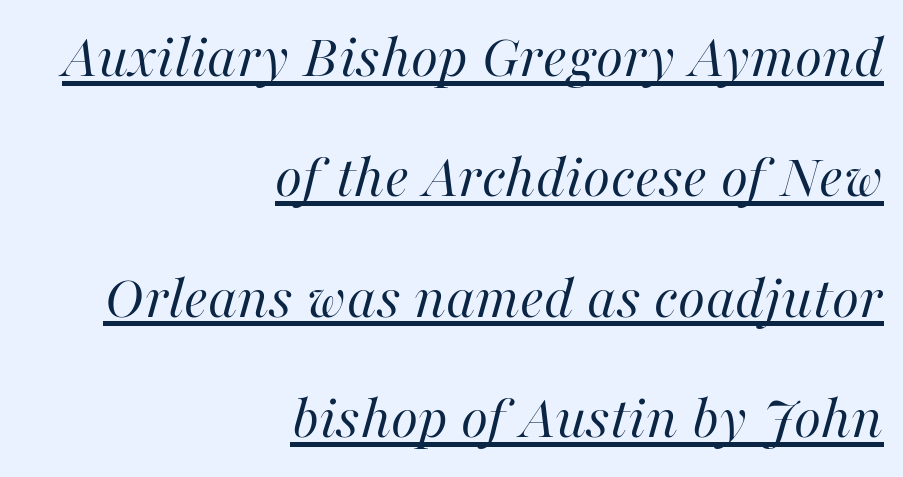
The image shows 63 px regular-weight type, italic (leaning right); set right-aligned, loose line spacing (1.91x), normal letter spacing, underlined; high stroke contrast and a medium x-height.
